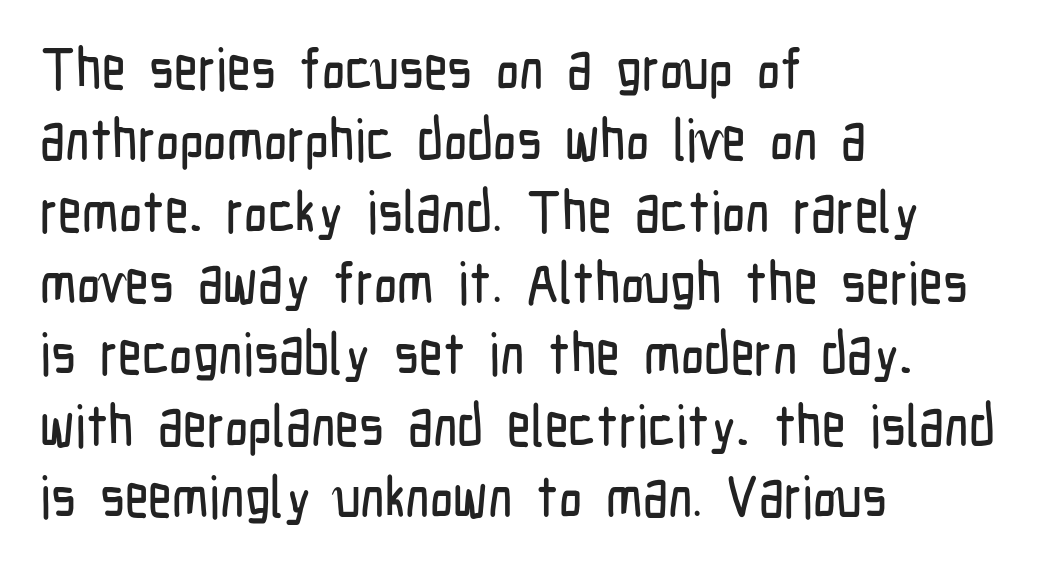
{"serif": "no", "italic": "no", "width": "condensed", "stroke_contrast": "low", "x_height": "medium", "monospaced": "no", "underline": "no", "align": "left", "line_spacing_ratio": 1.23, "letter_spacing": "normal", "letter_spacing_em": 0.0, "glyph_px": 58}
